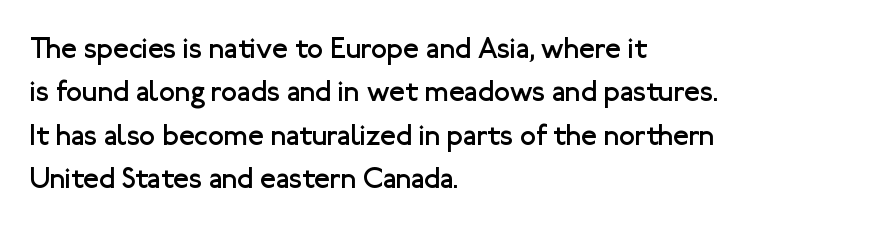
{"serif": "no", "italic": "no", "bold": "no", "weight": "regular", "width": "normal", "stroke_contrast": "low", "x_height": "medium", "monospaced": "no", "underline": "no", "align": "left", "line_spacing": "normal", "line_spacing_ratio": 1.5, "letter_spacing": "normal", "letter_spacing_em": 0.0, "glyph_px": 29}
